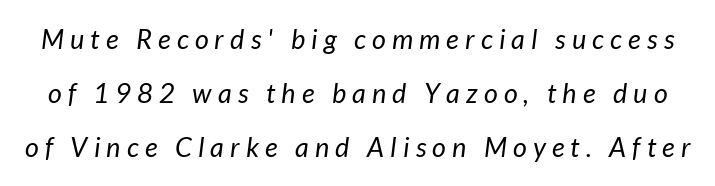
Q: Is the text bold? A: No.
Q: Is the text underlined? A: No.
Q: Is the spacing between letters normal or unusually wide? A: Unusually wide.
Q: Is the spacing between lines tight, normal or loose? A: Loose.
